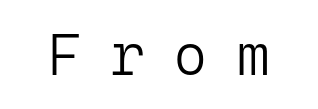
{"serif": "no", "italic": "no", "bold": "no", "weight": "light", "width": "normal", "stroke_contrast": "low", "x_height": "medium", "monospaced": "yes", "underline": "no", "letter_spacing": "wide", "letter_spacing_em": 0.48, "glyph_px": 59}
